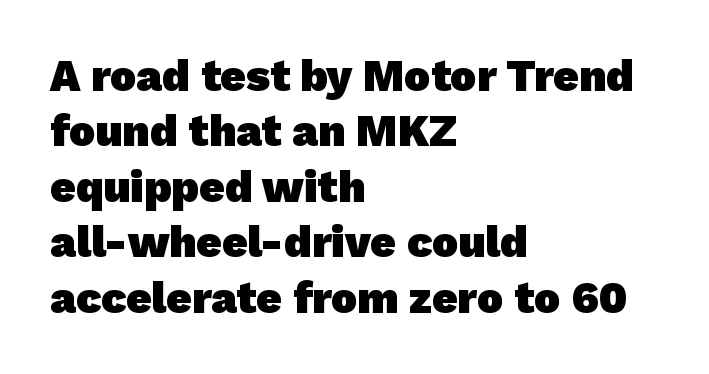
The image shows 44 px heavy sans-serif type; set left-aligned, normal line spacing (1.26x), normal letter spacing, not underlined; low stroke contrast and a medium x-height.
